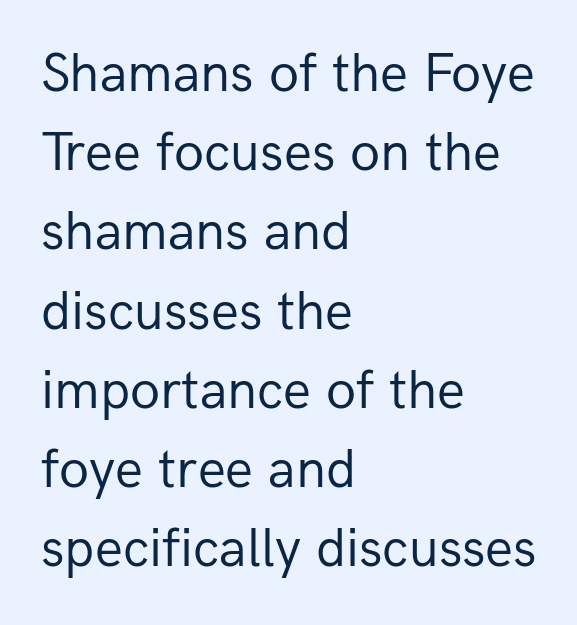
{"serif": "no", "italic": "no", "bold": "no", "weight": "regular", "width": "normal", "stroke_contrast": "low", "x_height": "medium", "monospaced": "no", "underline": "no", "align": "left", "line_spacing": "normal", "line_spacing_ratio": 1.44, "letter_spacing": "normal", "letter_spacing_em": 0.0, "glyph_px": 55}
